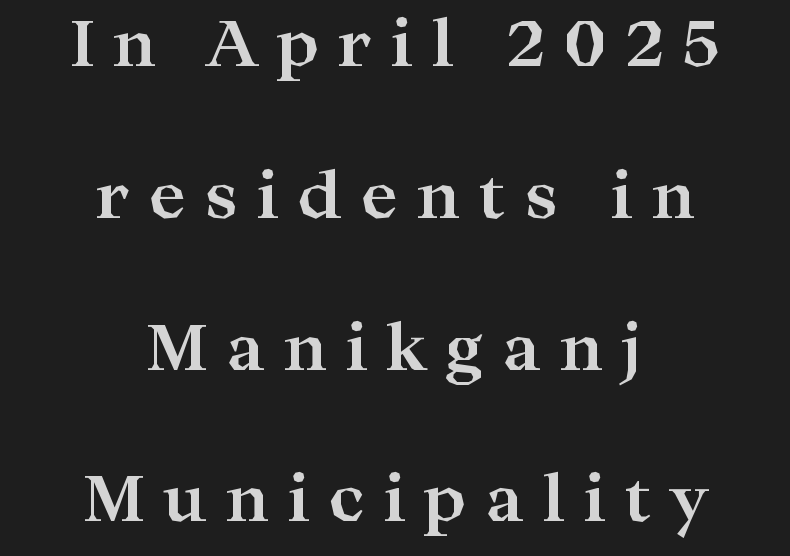
{"serif": "yes", "italic": "no", "bold": "yes", "weight": "bold", "width": "wide", "stroke_contrast": "high", "x_height": "medium", "monospaced": "no", "underline": "no", "align": "center", "line_spacing": "loose", "line_spacing_ratio": 2.41, "letter_spacing": "wide", "letter_spacing_em": 0.29, "glyph_px": 63}
